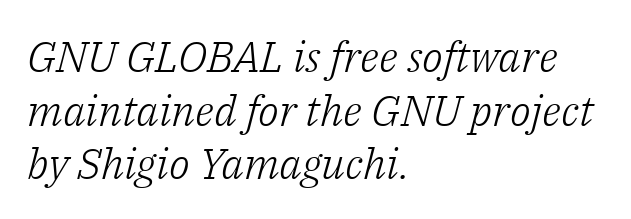
The space beneath each line is pristine and unruled. The text carries the slant typical of an italic or oblique font. In terms of letterspacing, this is plain default setting. The font sits on the lighter half of the weight spectrum, regular included. Reading down the block, your eye returns to a fixed left position each line.
